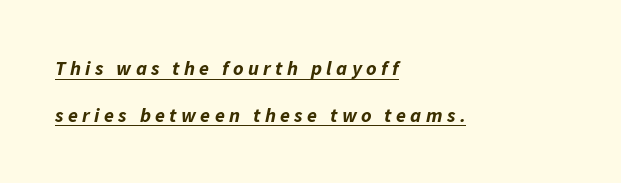
Q: Is the text bold? A: Yes.
Q: Is the text italic (slanted)? A: Yes, it leans right by about 11 degrees.
Q: Is the text underlined? A: Yes.
Q: How is the paragraph aligned? A: Left-aligned.
Q: Is the spacing between letters normal or unusually wide? A: Unusually wide.
Q: Is the spacing between lines tight, normal or loose? A: Loose.
